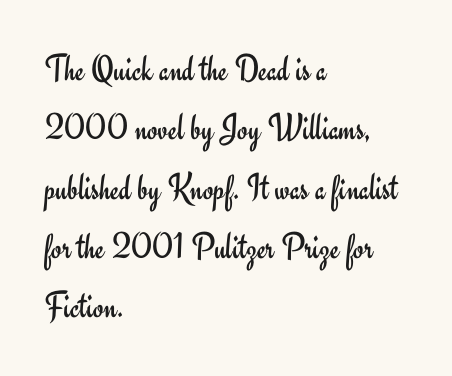
Character widths vary here, with narrow letters taking less room than wide ones. The passage shown stacks its lines at a standard gap. On a weight scale, this lands at 450 or below.
